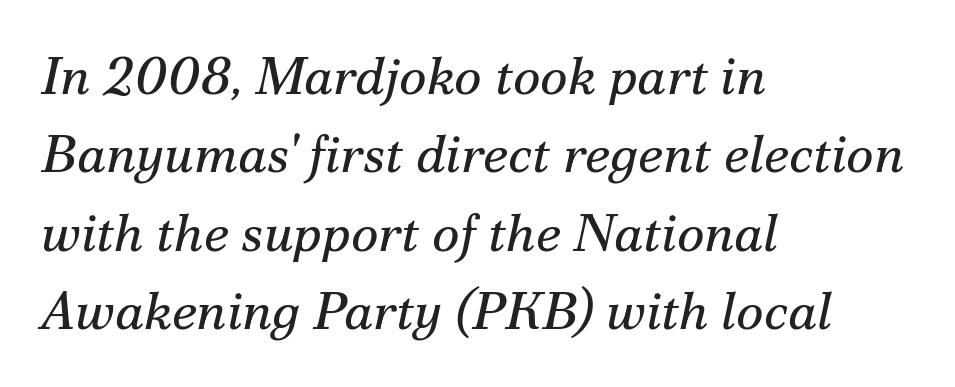
The image shows 53 px regular-weight serif type, italic (leaning right); set left-aligned, normal line spacing (1.48x), normal letter spacing, not underlined; medium stroke contrast and a small x-height.
